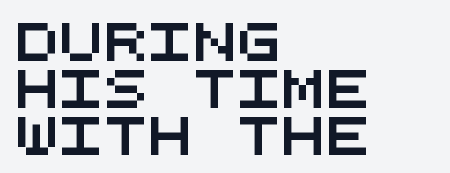
{"serif": "no", "width": "wide", "stroke_contrast": "medium", "x_height": "large", "monospaced": "yes", "underline": "no", "align": "left", "line_spacing": "normal", "line_spacing_ratio": 1.27, "letter_spacing": "normal", "letter_spacing_em": 0.0, "glyph_px": 37}
